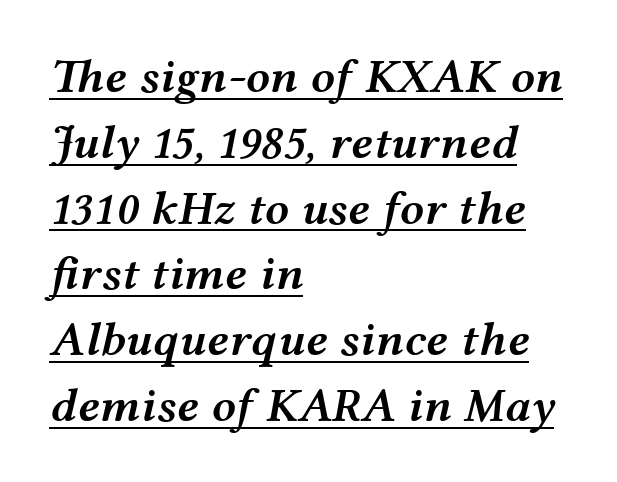
The image shows 48 px semibold, wide type, italic (leaning right); set left-aligned, normal line spacing (1.37x), normal letter spacing, underlined; medium stroke contrast and a medium x-height.
